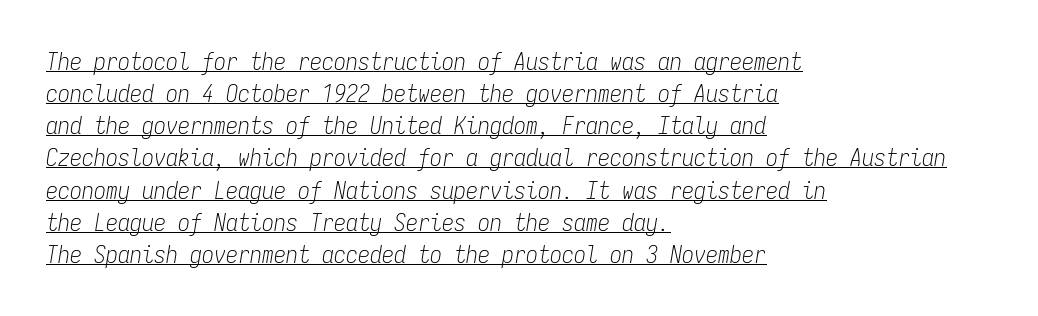
Q: Is the text bold? A: No.
Q: Is the text italic (slanted)? A: Yes, it leans right by about 9 degrees.
Q: Is the text underlined? A: Yes.
Q: How is the paragraph aligned? A: Left-aligned.
Q: Is the spacing between letters normal or unusually wide? A: Normal.
Q: Is the spacing between lines tight, normal or loose? A: Normal.
